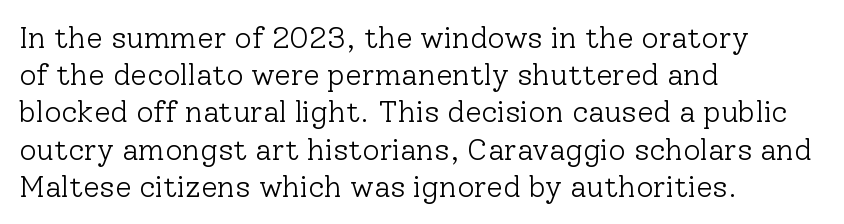
The designer went with a serif here, giving each stem small feet. The strip under each line holds only bare page. The face used here is proportionally spaced, like ordinary book or web type. The ragged edge is on the right, which tells us the setting is flush left. The passage shown is not bold in any degree.
